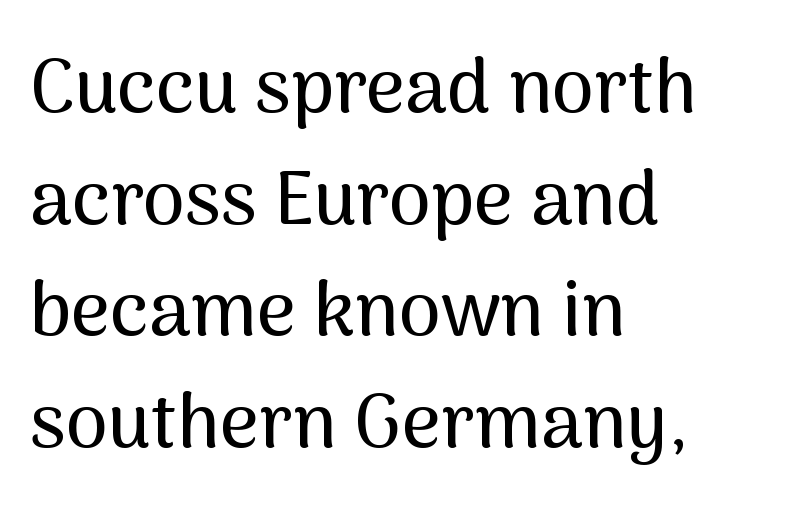
Q: Is the text italic (slanted)? A: No, it is upright.
Q: Is the typeface a serif or a sans-serif typeface? A: Sans-serif.
Q: Is the text underlined? A: No.
Q: How is the paragraph aligned? A: Left-aligned.
Q: Is the spacing between letters normal or unusually wide? A: Normal.
Q: Is the spacing between lines tight, normal or loose? A: Normal.
Q: Width (condensed, normal, or wide)? A: Normal.
Q: Stroke contrast? A: Medium.
Q: x-height? A: Medium.
Q: Monospaced? A: No.
